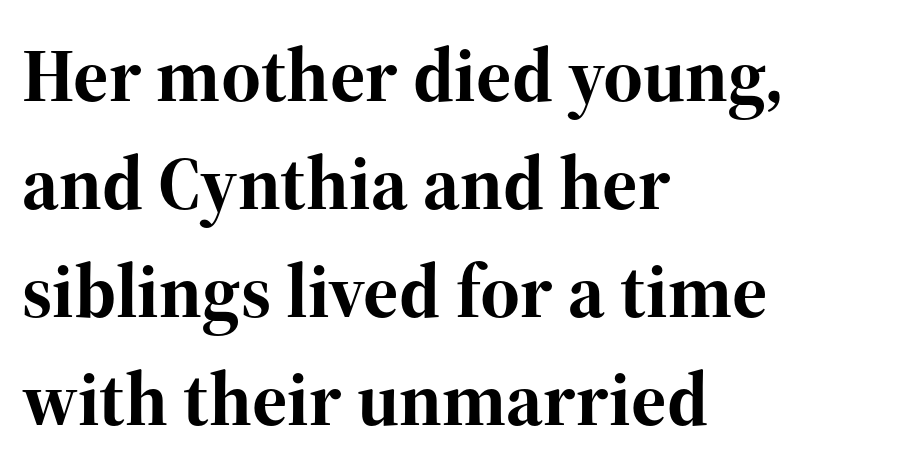
The image shows 76 px bold serif type, upright; set left-aligned, normal line spacing (1.42x), normal letter spacing, not underlined; high stroke contrast and a medium x-height.
